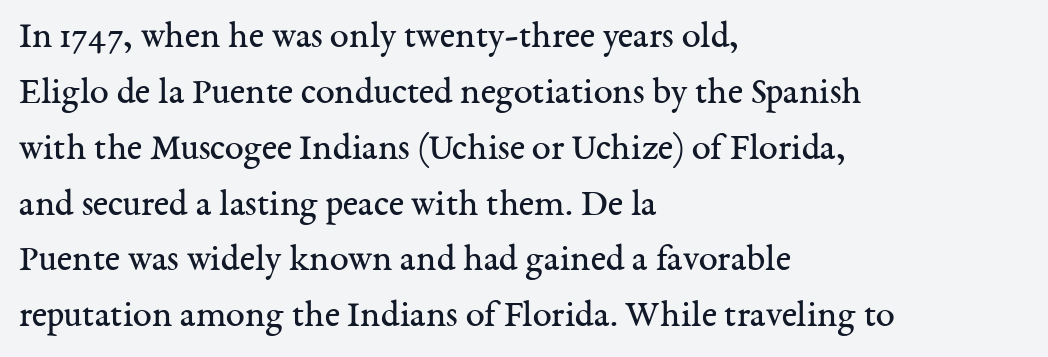
{"serif": "yes", "italic": "no", "bold": "no", "weight": "regular", "width": "normal", "stroke_contrast": "medium", "x_height": "medium", "monospaced": "no", "underline": "no", "align": "left", "line_spacing": "normal", "line_spacing_ratio": 1.47, "letter_spacing": "normal", "letter_spacing_em": 0.0, "glyph_px": 38}
